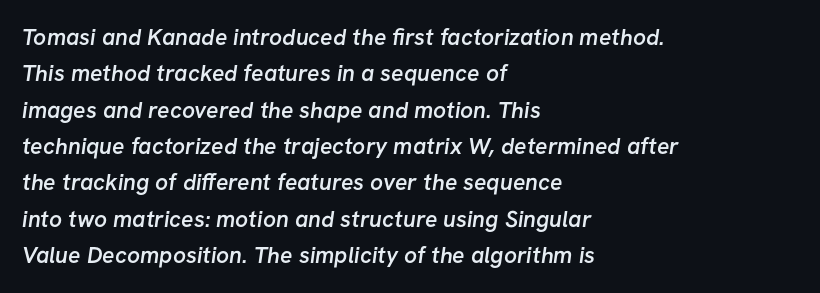
The image shows 23 px text type; set left-aligned, normal line spacing (1.58x), normal letter spacing, not underlined.
